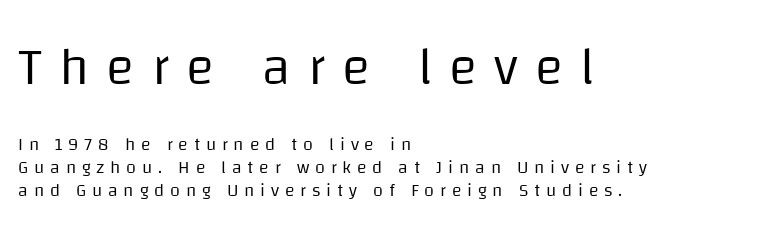
The image shows 53 px regular-weight sans-serif type, upright; set left-aligned, normal line spacing (1.26x), unusually wide letter spacing (+0.32 em), not underlined; the first (top) block is 2.94x larger; low stroke contrast and a large x-height.
